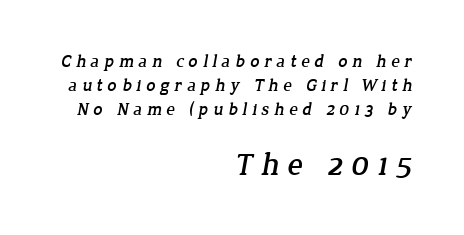
The tracking reads as deliberately expanded to a designer's eye. Short and long lines alike share a common ending point at right. The rows are spaced the way most documents space them. Descenders are the only things crossing below the line. Two sizes are in play, and the larger belongs to the second block.
